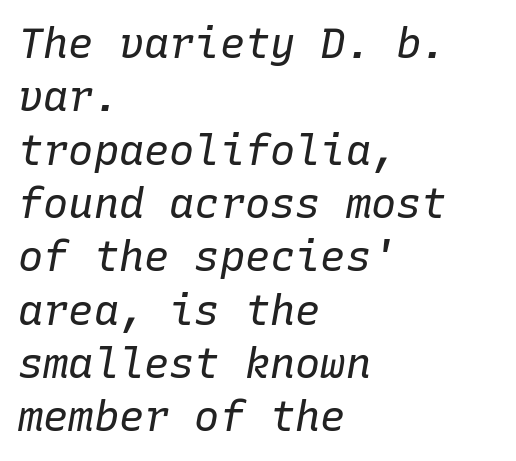
{"italic": "yes", "lean": "right", "slant_degrees": 10, "bold": "no", "weight": "regular", "width": "normal", "stroke_contrast": "low", "x_height": "medium", "monospaced": "yes", "underline": "no", "align": "left", "line_spacing": "normal", "line_spacing_ratio": 1.27, "letter_spacing": "normal", "letter_spacing_em": 0.0, "glyph_px": 42}
